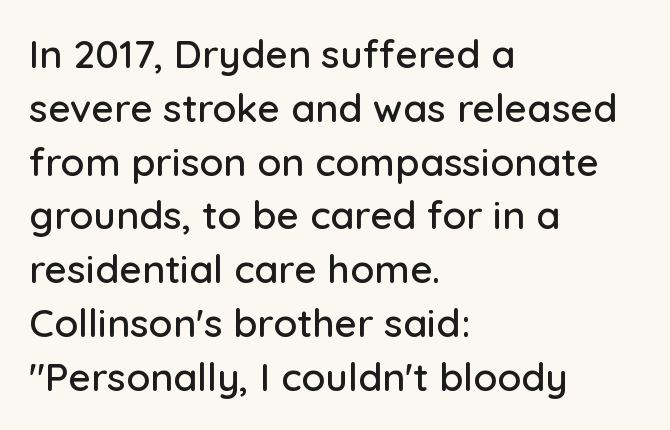
The image shows 39 px sans-serif type, upright; set left-aligned, normal line spacing (1.38x), normal letter spacing, not underlined; low stroke contrast and a medium x-height.
